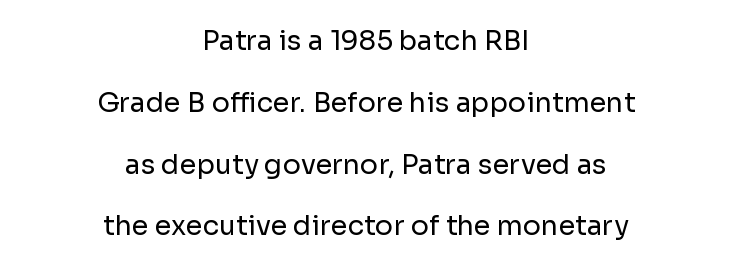
The image shows 27 px text type, upright; set centered, loose line spacing (2.29x), normal letter spacing, not underlined.
